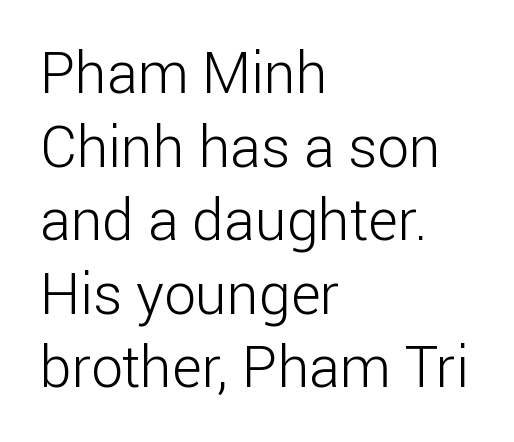
To sum up the face: it is a sans, with no serifs. Glance below the letters and you will spot only blank space. The typeface has the unassuming heft of standard copy or less. Note the varied advance widths — an 'i' is clearly narrower than an 'm'. The passage shown has conventional tracking throughout. One-word summary of the alignment: left.
